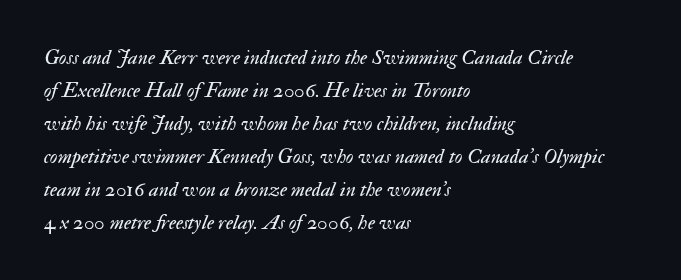
Q: Is the text bold? A: No.
Q: Is the text italic (slanted)? A: Yes, it leans right by about 17 degrees.
Q: Is the text underlined? A: No.
Q: How is the paragraph aligned? A: Left-aligned.
Q: Is the spacing between letters normal or unusually wide? A: Normal.
Q: Is the spacing between lines tight, normal or loose? A: Normal.
